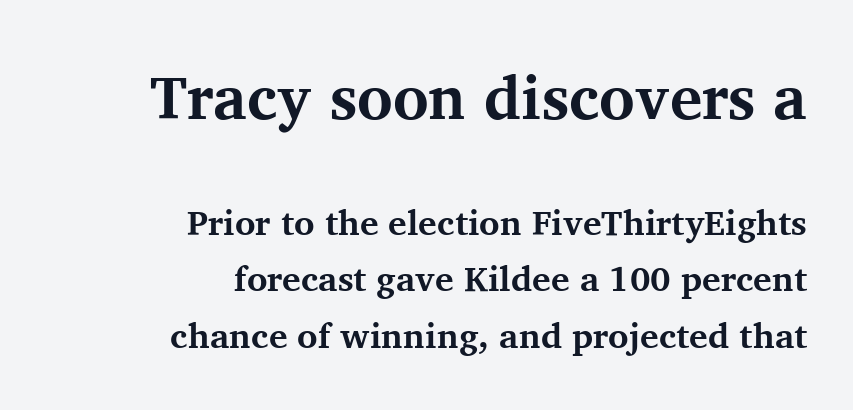
{"serif": "yes", "italic": "no", "bold": "yes", "weight": "bold", "width": "normal", "stroke_contrast": "medium", "x_height": "medium", "monospaced": "no", "underline": "no", "align": "right", "line_spacing": "normal", "line_spacing_ratio": 1.61, "letter_spacing": "normal", "letter_spacing_em": 0.0, "larger_block": "first", "size_ratio": 1.74, "glyph_px": 61}
